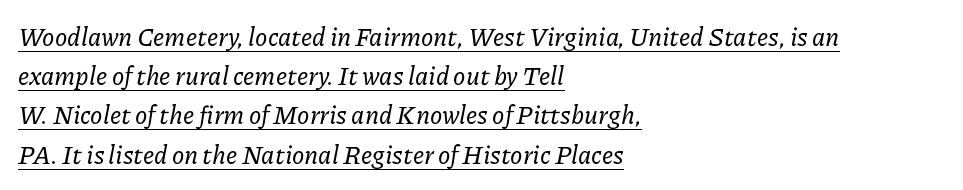
Q: Is the text italic (slanted)? A: Yes, it leans right by about 11 degrees.
Q: Is the text underlined? A: Yes.
Q: How is the paragraph aligned? A: Left-aligned.
Q: Is the spacing between letters normal or unusually wide? A: Normal.
Q: Is the spacing between lines tight, normal or loose? A: Normal.
